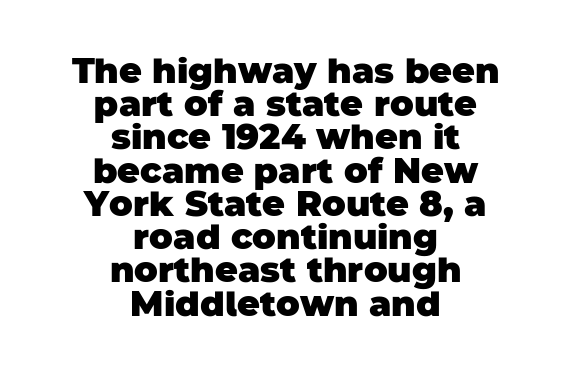
Q: Is the text bold? A: Yes.
Q: Is the typeface a serif or a sans-serif typeface? A: Sans-serif.
Q: Is the text underlined? A: No.
Q: How is the paragraph aligned? A: Centered.
Q: Is the spacing between letters normal or unusually wide? A: Normal.
Q: Is the spacing between lines tight, normal or loose? A: Tight.
Q: Width (condensed, normal, or wide)? A: Normal.
Q: Stroke contrast? A: Low.
Q: x-height? A: Large.
Q: Monospaced? A: No.
